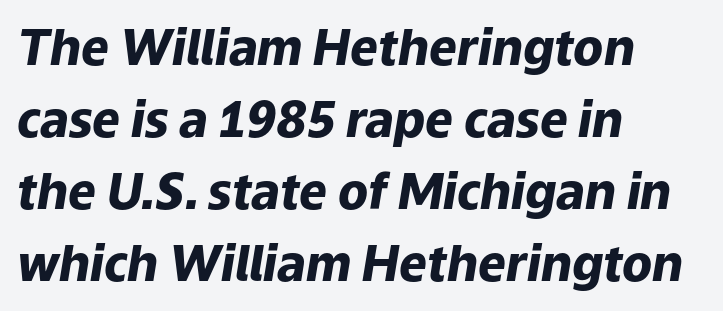
Q: Is the text bold? A: Yes.
Q: Is the text italic (slanted)? A: Yes, it leans right by about 9 degrees.
Q: Is the text underlined? A: No.
Q: How is the paragraph aligned? A: Left-aligned.
Q: Is the spacing between letters normal or unusually wide? A: Normal.
Q: Is the spacing between lines tight, normal or loose? A: Normal.
Q: Width (condensed, normal, or wide)? A: Normal.
Q: Stroke contrast? A: Low.
Q: x-height? A: Medium.
Q: Monospaced? A: No.
